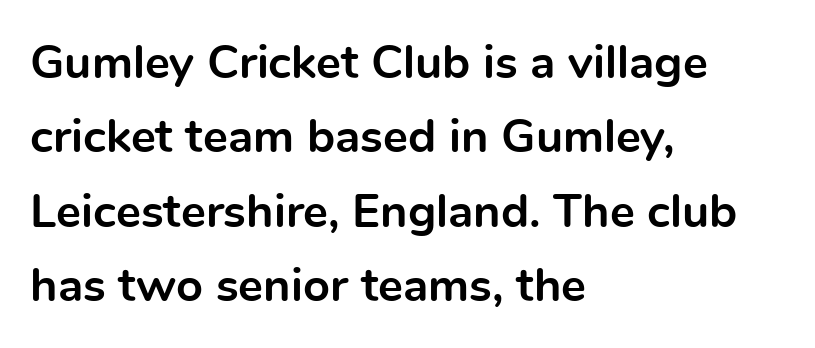
The face used here has the dense, thick strokes of a bold. The passage shown is typeset with a sans-serif family. These lines keep a tight, regular rhythm from letter to letter. Typeset ragged right — the left edge is the straight one. This block has exactly the height ordinary leading produces.
